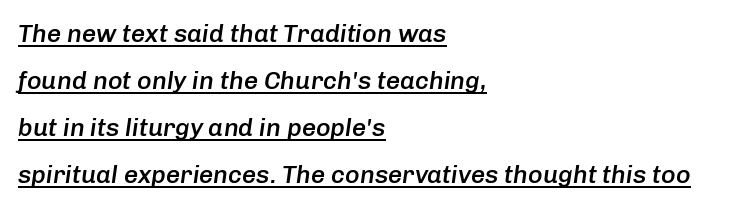
Q: Is the text bold? A: Semi-bold.
Q: Is the text italic (slanted)? A: Yes, it leans right by about 8 degrees.
Q: Is the text underlined? A: Yes.
Q: How is the paragraph aligned? A: Left-aligned.
Q: Is the spacing between letters normal or unusually wide? A: Normal.
